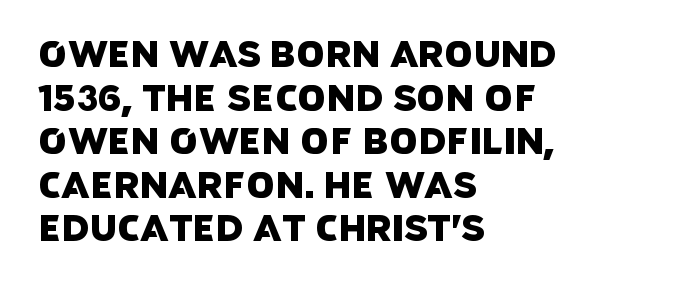
Q: Is the typeface a serif or a sans-serif typeface? A: Sans-serif.
Q: Is the text underlined? A: No.
Q: How is the paragraph aligned? A: Left-aligned.
Q: Is the spacing between letters normal or unusually wide? A: Normal.
Q: Width (condensed, normal, or wide)? A: Normal.
Q: Stroke contrast? A: Low.
Q: x-height? A: Large.
Q: Monospaced? A: No.
